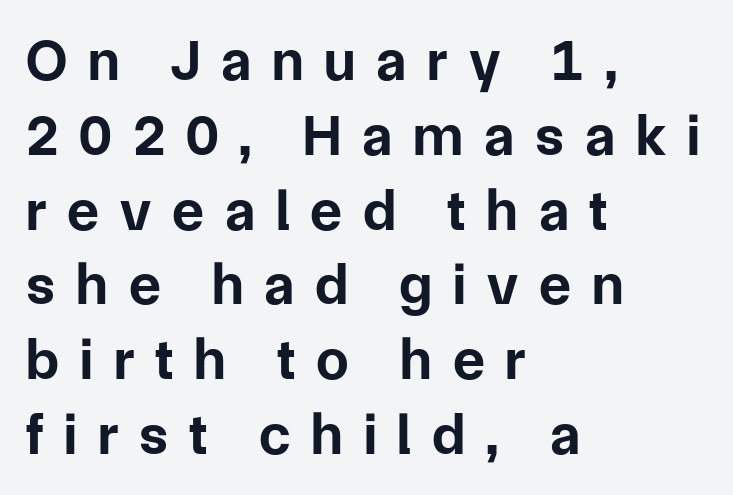
{"serif": "no", "italic": "no", "bold": "yes", "weight": "bold", "width": "normal", "stroke_contrast": "low", "x_height": "medium", "monospaced": "no", "underline": "no", "align": "left", "line_spacing": "normal", "line_spacing_ratio": 1.29, "letter_spacing": "wide", "letter_spacing_em": 0.36, "glyph_px": 58}
